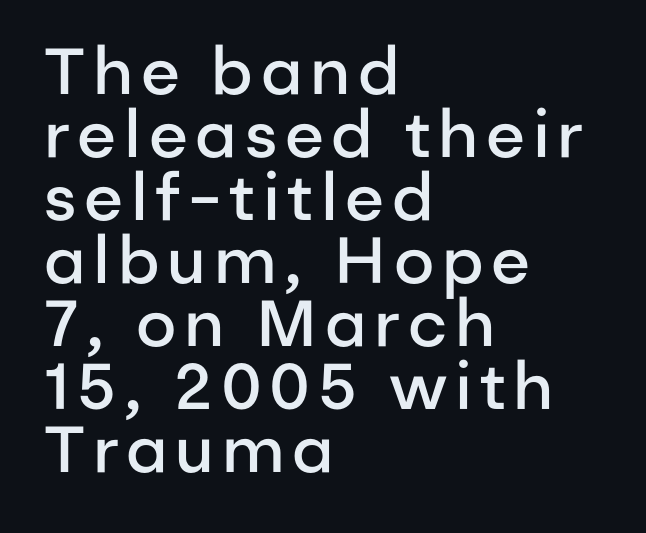
{"serif": "no", "italic": "no", "bold": "semi", "weight": "semibold", "width": "normal", "stroke_contrast": "low", "x_height": "medium", "monospaced": "no", "underline": "no", "align": "left", "line_spacing": "tight", "line_spacing_ratio": 0.97, "glyph_px": 65}
